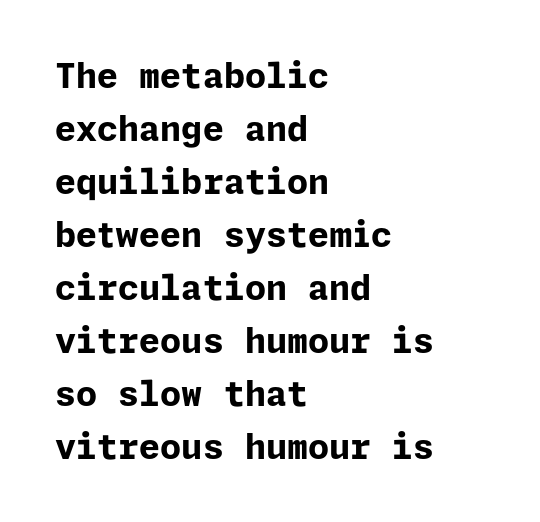
The image shows 34 px bold sans-serif type, upright; set left-aligned, normal line spacing (1.56x), normal letter spacing, not underlined; low stroke contrast and a medium x-height.
